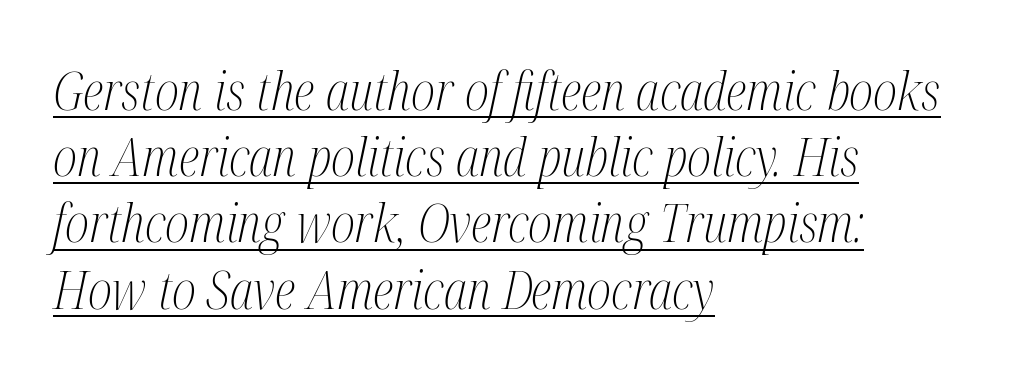
The letters advance in unequal steps, a hallmark of proportional type. Notice how descenders clear the ascenders below comfortably — that's standard leading. The lettering is marked with a stroke running underneath it. The paragraph shown leans on its left margin.
